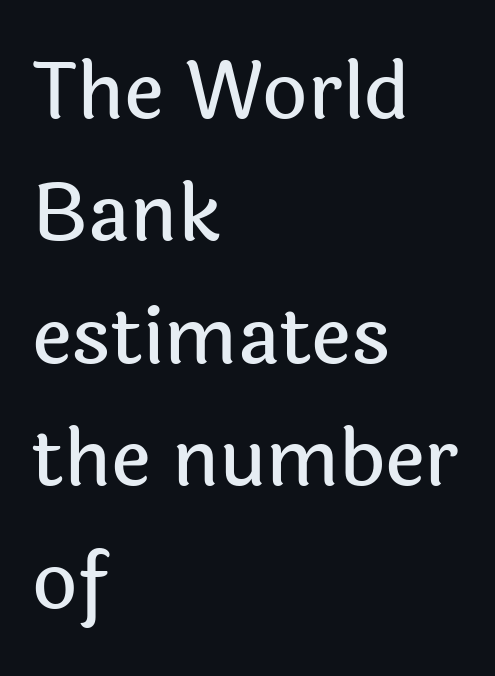
Q: Is the text italic (slanted)? A: No, it is upright.
Q: Is the typeface a serif or a sans-serif typeface? A: Sans-serif.
Q: Is the text underlined? A: No.
Q: How is the paragraph aligned? A: Left-aligned.
Q: Is the spacing between letters normal or unusually wide? A: Normal.
Q: Is the spacing between lines tight, normal or loose? A: Normal.
Q: Width (condensed, normal, or wide)? A: Normal.
Q: x-height? A: Medium.
Q: Monospaced? A: No.
